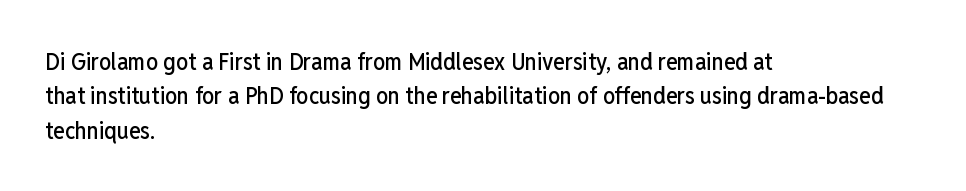
The image shows 24 px text type, upright; set left-aligned, normal line spacing (1.43x), normal letter spacing, not underlined.
